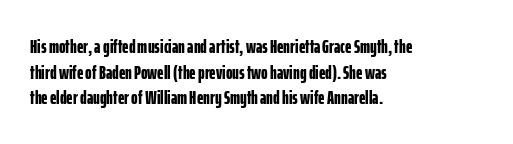
Q: Is the text bold? A: Yes.
Q: Is the text italic (slanted)? A: No, it is upright.
Q: Is the text underlined? A: No.
Q: How is the paragraph aligned? A: Left-aligned.
Q: Is the spacing between letters normal or unusually wide? A: Normal.
Q: Is the spacing between lines tight, normal or loose? A: Normal.
